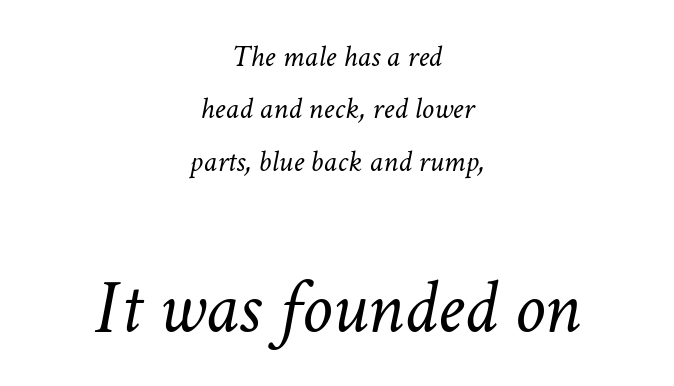
Short note: letters normally spaced. Varying glyph widths throughout — classic text-font behaviour. Rendered with sloped, italic letterforms. The text block is weighted toward neither margin, spreading evenly from the middle.
